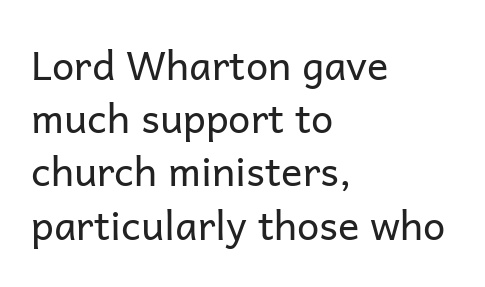
Q: Is the text bold? A: No.
Q: Is the text italic (slanted)? A: No, it is upright.
Q: Is the typeface a serif or a sans-serif typeface? A: Sans-serif.
Q: Is the text underlined? A: No.
Q: How is the paragraph aligned? A: Left-aligned.
Q: Is the spacing between letters normal or unusually wide? A: Normal.
Q: Is the spacing between lines tight, normal or loose? A: Normal.
Q: Width (condensed, normal, or wide)? A: Normal.
Q: Stroke contrast? A: Low.
Q: x-height? A: Medium.
Q: Monospaced? A: No.
